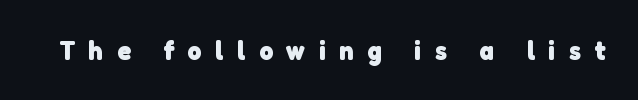
The area under the type is left untouched. Stroke thickness is high; the sample reads as a true bold. Letter spacing: wide.
